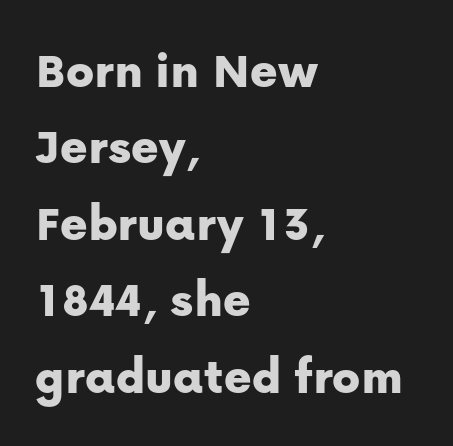
To sum up the face: it is a sans, with no serifs. Rows of type keep a routine distance in the vertical direction. The type sits square on the baseline with zero lean. This sample has the flowing, uneven cadence of proportional lettering. This rendering leaves character spacing at its baseline value.
